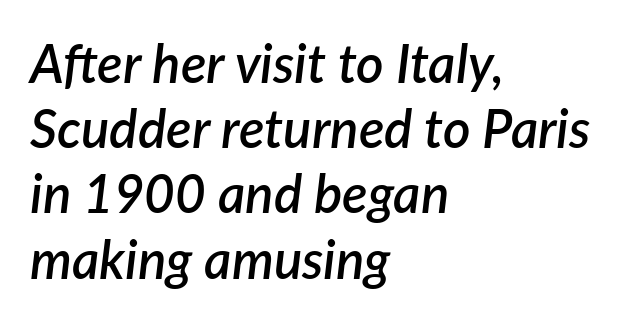
The image shows 53 px semibold type, italic (leaning right); set left-aligned, line spacing 1.23x, normal letter spacing, not underlined; low stroke contrast and a medium x-height.
